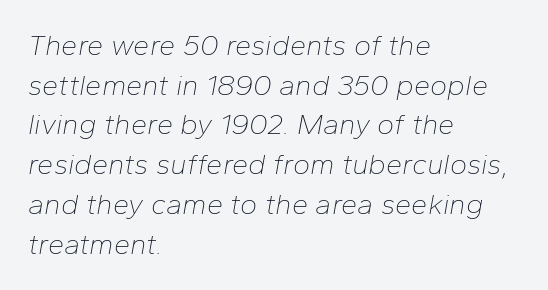
Q: Is the text bold? A: No.
Q: Is the text italic (slanted)? A: Yes, it leans right by about 10 degrees.
Q: Is the text underlined? A: No.
Q: How is the paragraph aligned? A: Left-aligned.
Q: Is the spacing between letters normal or unusually wide? A: Normal.
Q: Is the spacing between lines tight, normal or loose? A: Normal.
Q: Width (condensed, normal, or wide)? A: Normal.
Q: Stroke contrast? A: Low.
Q: x-height? A: Medium.
Q: Monospaced? A: No.
